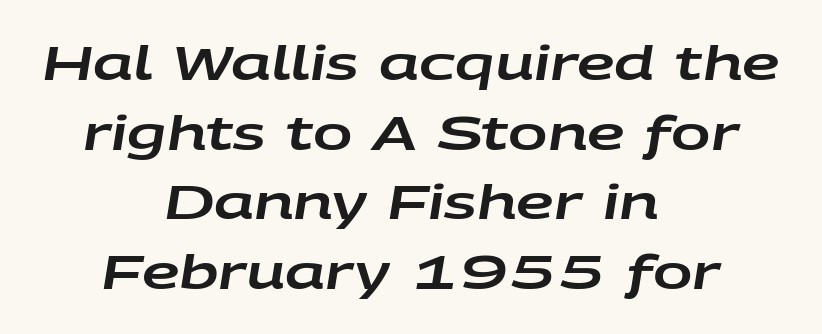
{"italic": "yes", "lean": "right", "slant_degrees": 9, "width": "wide", "stroke_contrast": "low", "x_height": "large", "monospaced": "no", "underline": "no", "align": "center", "line_spacing": "normal", "line_spacing_ratio": 1.48, "letter_spacing": "normal", "letter_spacing_em": 0.0, "glyph_px": 47}
